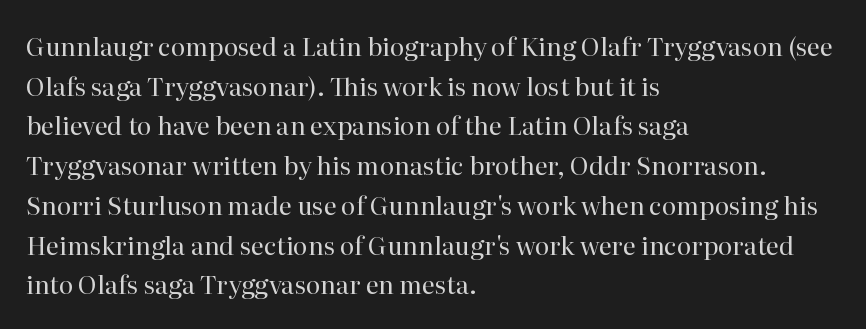
Q: Is the text bold? A: No.
Q: Is the text italic (slanted)? A: No, it is upright.
Q: Is the text underlined? A: No.
Q: How is the paragraph aligned? A: Left-aligned.
Q: Is the spacing between letters normal or unusually wide? A: Normal.
Q: Is the spacing between lines tight, normal or loose? A: Normal.
